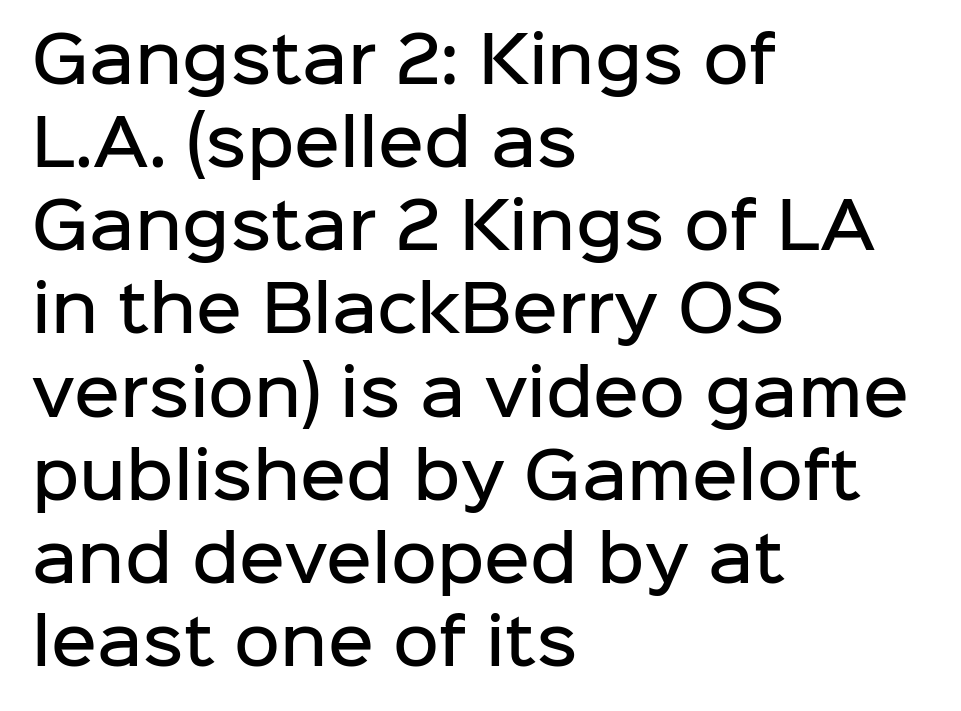
The image shows 63 px semibold sans-serif type, upright; set left-aligned, normal line spacing (1.32x), normal letter spacing, not underlined; low stroke contrast and a medium x-height.
